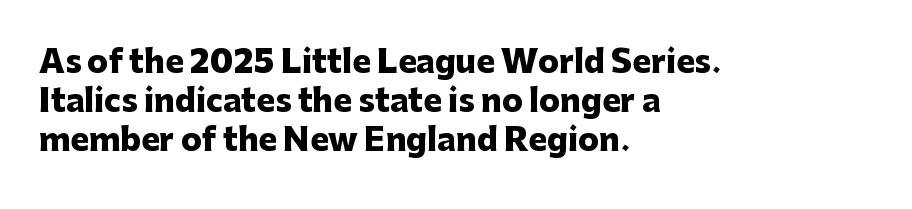
The image shows 31 px heavy sans-serif type, upright; set left-aligned, normal line spacing (1.26x), normal letter spacing, not underlined; low stroke contrast and a medium x-height.
